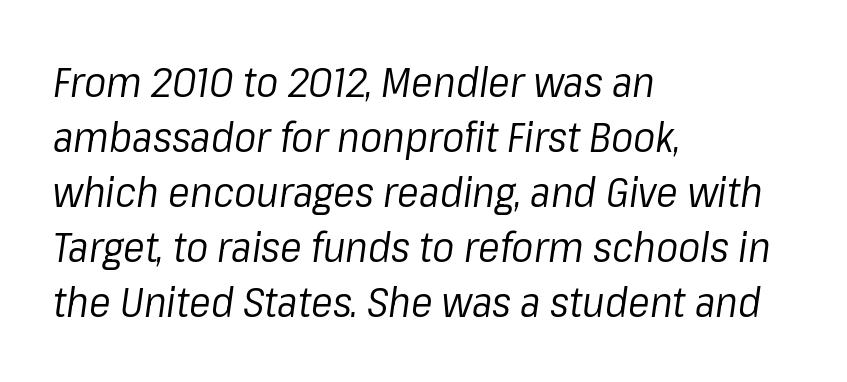
The image shows 41 px regular-weight type, italic (leaning right); set left-aligned, normal line spacing (1.34x), normal letter spacing, not underlined; low stroke contrast and a medium x-height.
